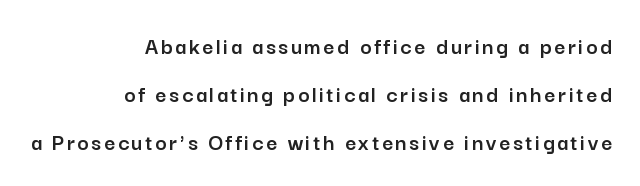
The image shows 24 px text type, upright; set right-aligned, loose line spacing (2.0x), not underlined.
